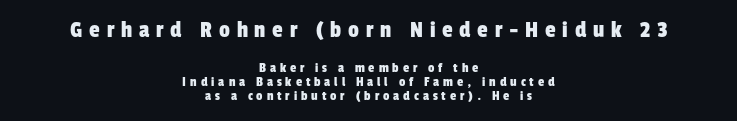
Q: Is the text underlined? A: No.
Q: How is the paragraph aligned? A: Centered.
Q: Is the spacing between letters normal or unusually wide? A: Unusually wide.
Q: Is the spacing between lines tight, normal or loose? A: Tight.
Q: Which block of text is set in a larger size, the first (top) or the second (bottom)? A: The first (top) one.
